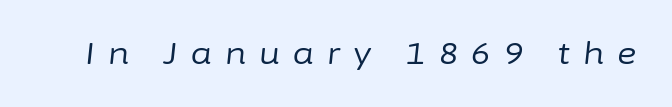
Q: Is the text bold? A: No.
Q: Is the text italic (slanted)? A: Yes, it leans right by about 6 degrees.
Q: Is the text underlined? A: No.
Q: Is the spacing between letters normal or unusually wide? A: Unusually wide.
Q: Width (condensed, normal, or wide)? A: Normal.
Q: Stroke contrast? A: Low.
Q: x-height? A: Medium.
Q: Monospaced? A: No.
